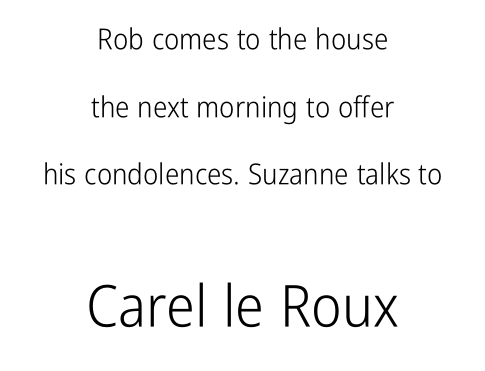
The image shows 58 px light, condensed sans-serif type, upright; set centered, loose line spacing (2.33x), normal letter spacing, not underlined; the second (bottom) block is 2.0x larger; low stroke contrast and a medium x-height.
